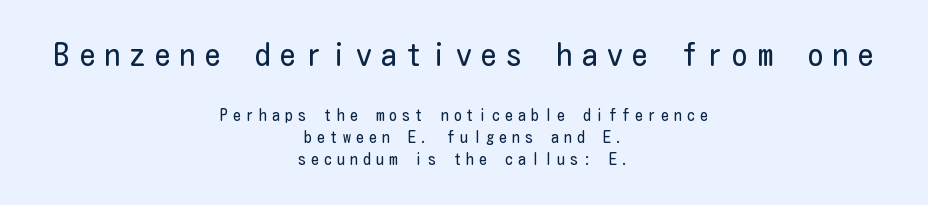
Q: Is the text bold? A: No.
Q: Is the text italic (slanted)? A: No, it is upright.
Q: Is the typeface a serif or a sans-serif typeface? A: Sans-serif.
Q: Is the text underlined? A: No.
Q: How is the paragraph aligned? A: Centered.
Q: Is the spacing between letters normal or unusually wide? A: Unusually wide.
Q: Is the spacing between lines tight, normal or loose? A: Normal.
Q: Which block of text is set in a larger size, the first (top) or the second (bottom)? A: The first (top) one.
Q: Width (condensed, normal, or wide)? A: Condensed.
Q: Stroke contrast? A: Low.
Q: x-height? A: Medium.
